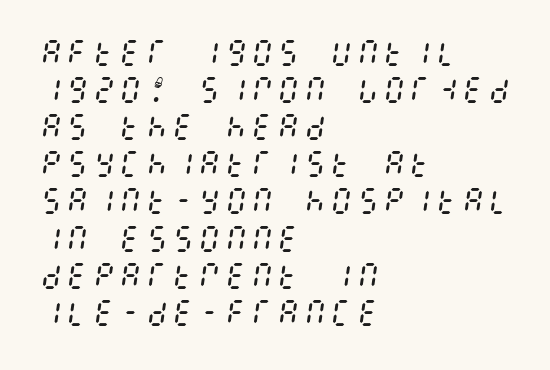
The image shows 29 px regular-weight, condensed type, italic (leaning right); set left-aligned, normal line spacing (1.28x), not underlined; medium stroke contrast and a large x-height.
